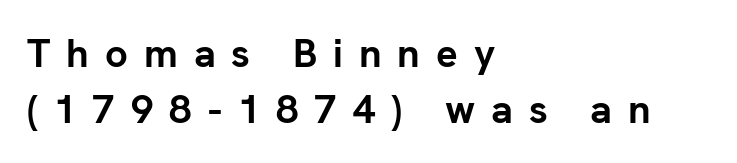
{"serif": "no", "italic": "no", "bold": "yes", "weight": "semibold", "width": "normal", "stroke_contrast": "low", "x_height": "medium", "monospaced": "no", "underline": "no", "align": "left", "line_spacing": "normal", "line_spacing_ratio": 1.39, "letter_spacing": "wide", "letter_spacing_em": 0.4, "glyph_px": 40}
